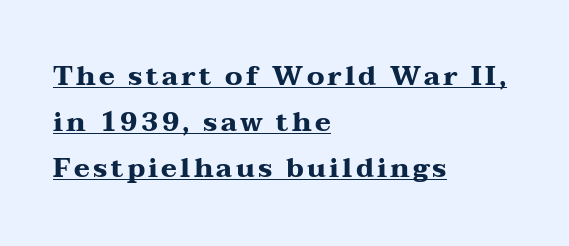
The image shows 27 px bold type, upright; set left-aligned, line spacing 1.71x, underlined.
